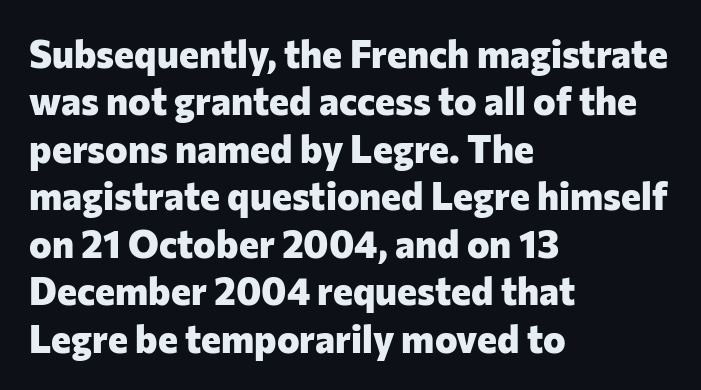
The image shows 38 px heavy sans-serif type, upright; set left-aligned, normal line spacing (1.25x), normal letter spacing, not underlined; low stroke contrast and a medium x-height.
